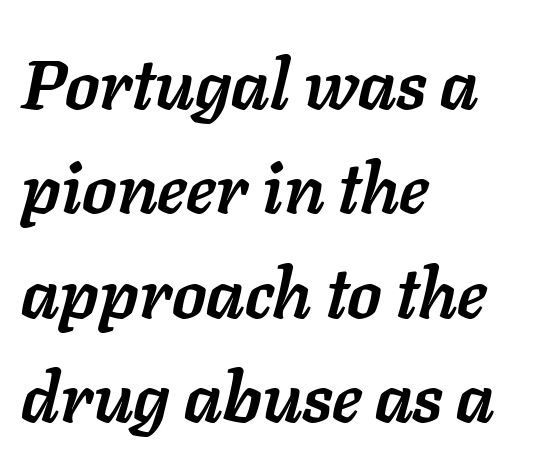
{"italic": "yes", "lean": "right", "slant_degrees": 11, "bold": "yes", "weight": "semibold", "width": "normal", "stroke_contrast": "low", "x_height": "medium", "monospaced": "no", "underline": "no", "align": "left", "line_spacing": "normal", "line_spacing_ratio": 1.49, "letter_spacing": "normal", "letter_spacing_em": 0.0, "glyph_px": 70}
